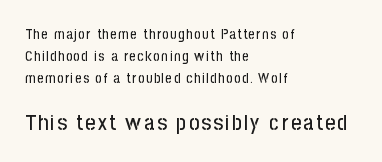
{"italic": "no", "underline": "no", "align": "left", "line_spacing": "normal", "line_spacing_ratio": 1.57, "larger_block": "second", "size_ratio": 1.57, "glyph_px": 22}
